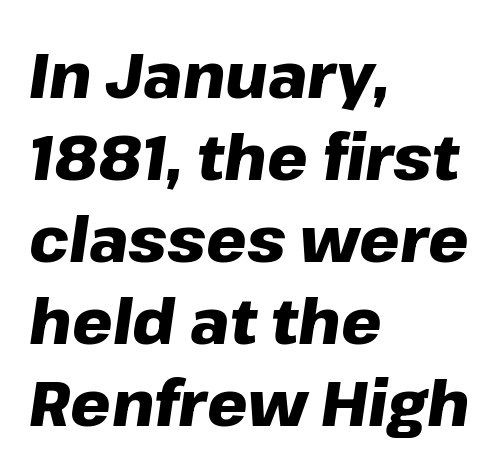
Q: Is the text bold? A: Yes.
Q: Is the text italic (slanted)? A: Yes, it leans right by about 8 degrees.
Q: Is the text underlined? A: No.
Q: How is the paragraph aligned? A: Left-aligned.
Q: Is the spacing between letters normal or unusually wide? A: Normal.
Q: Is the spacing between lines tight, normal or loose? A: Normal.
Q: Width (condensed, normal, or wide)? A: Normal.
Q: Stroke contrast? A: Low.
Q: x-height? A: Medium.
Q: Monospaced? A: No.
